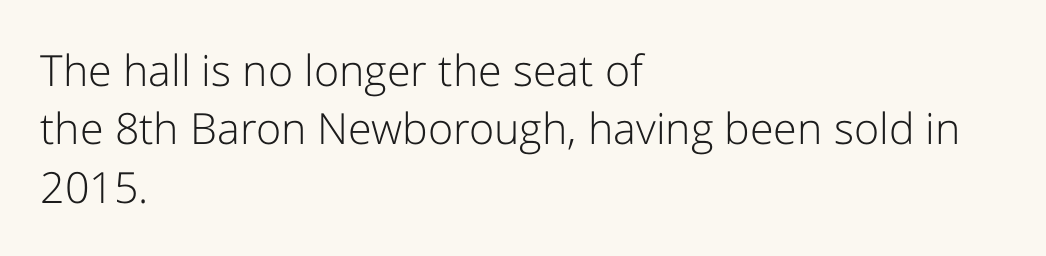
Q: Is the text bold? A: No.
Q: Is the text italic (slanted)? A: No, it is upright.
Q: Is the typeface a serif or a sans-serif typeface? A: Sans-serif.
Q: Is the text underlined? A: No.
Q: How is the paragraph aligned? A: Left-aligned.
Q: Is the spacing between letters normal or unusually wide? A: Normal.
Q: Is the spacing between lines tight, normal or loose? A: Normal.
Q: Width (condensed, normal, or wide)? A: Normal.
Q: Stroke contrast? A: Low.
Q: x-height? A: Medium.
Q: Monospaced? A: No.
